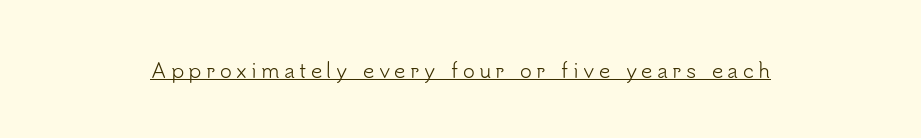
Every word sits above its own underline. Bold? No — there's no thickening of the strokes. There is plenty of visible air inserted between adjacent glyphs. Vertical strokes here are truly vertical.
